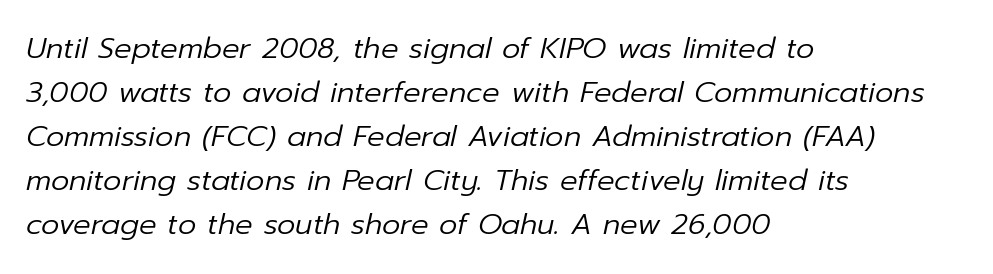
Q: Is the text bold? A: No.
Q: Is the text italic (slanted)? A: Yes, it leans right by about 12 degrees.
Q: Is the text underlined? A: No.
Q: How is the paragraph aligned? A: Left-aligned.
Q: Is the spacing between letters normal or unusually wide? A: Normal.
Q: Is the spacing between lines tight, normal or loose? A: Normal.
Q: Width (condensed, normal, or wide)? A: Normal.
Q: Stroke contrast? A: Low.
Q: x-height? A: Medium.
Q: Monospaced? A: No.
